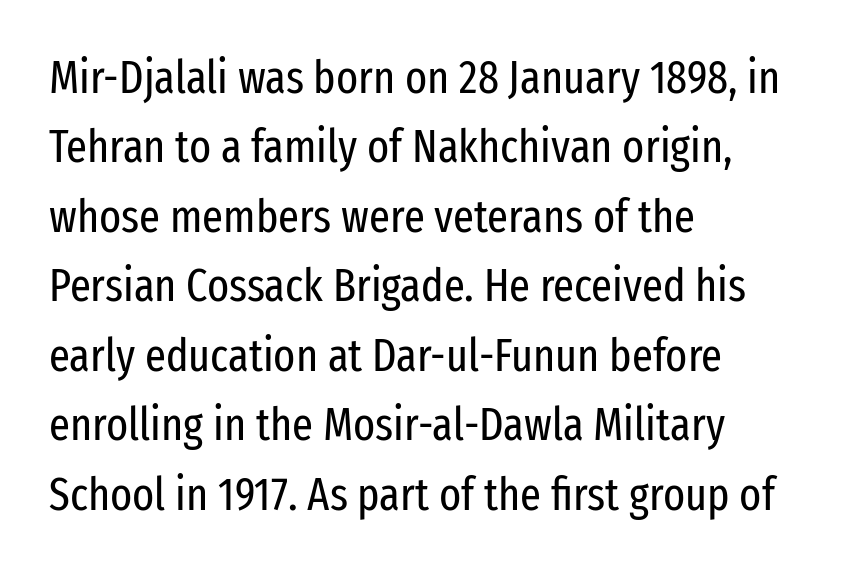
{"serif": "no", "italic": "no", "bold": "no", "weight": "regular", "width": "condensed", "stroke_contrast": "low", "x_height": "medium", "monospaced": "no", "underline": "no", "align": "left", "line_spacing": "normal", "line_spacing_ratio": 1.51, "letter_spacing": "normal", "letter_spacing_em": 0.0, "glyph_px": 46}
